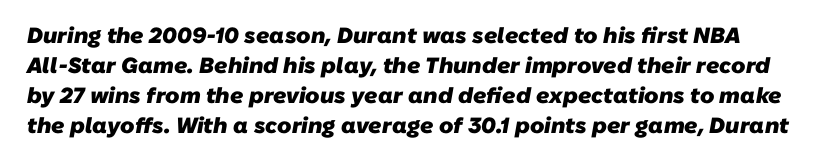
Stroke thickness is high; the sample reads as a true bold. In terms of letterspacing, this is plain default setting. What's the leading like? Ordinary, nothing unusual. A clean baseline with only descenders dipping below it.
